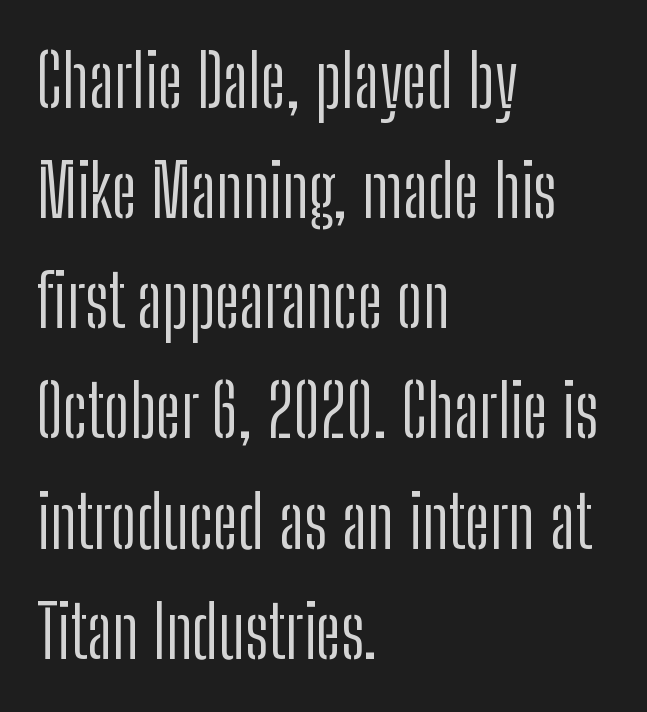
Between one letter and the next there's only the usual sliver of space. These lines stack with their left ends in a neat column. How would I describe the line gaps? Plain and ordinary. Font category for this specimen: sans-serif. The font's upright variant was chosen for this text. Just letters on the line, the space beneath them empty.
